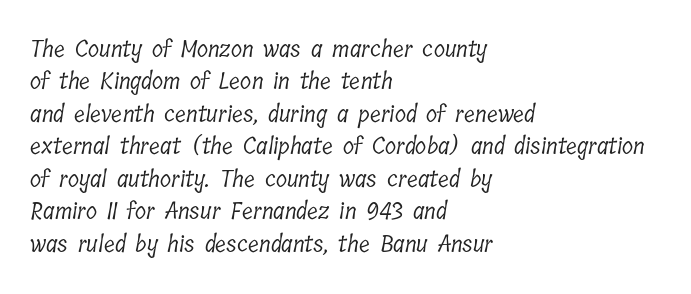
Q: Is the text bold? A: No.
Q: Is the text underlined? A: No.
Q: How is the paragraph aligned? A: Left-aligned.
Q: Is the spacing between letters normal or unusually wide? A: Normal.
Q: Is the spacing between lines tight, normal or loose? A: Normal.
